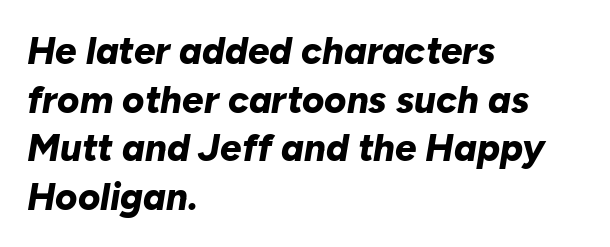
Q: Is the text bold? A: Yes.
Q: Is the text italic (slanted)? A: Yes, it leans right by about 10 degrees.
Q: Is the text underlined? A: No.
Q: How is the paragraph aligned? A: Left-aligned.
Q: Is the spacing between letters normal or unusually wide? A: Normal.
Q: Is the spacing between lines tight, normal or loose? A: Normal.
Q: Width (condensed, normal, or wide)? A: Normal.
Q: Stroke contrast? A: Low.
Q: x-height? A: Medium.
Q: Monospaced? A: No.
